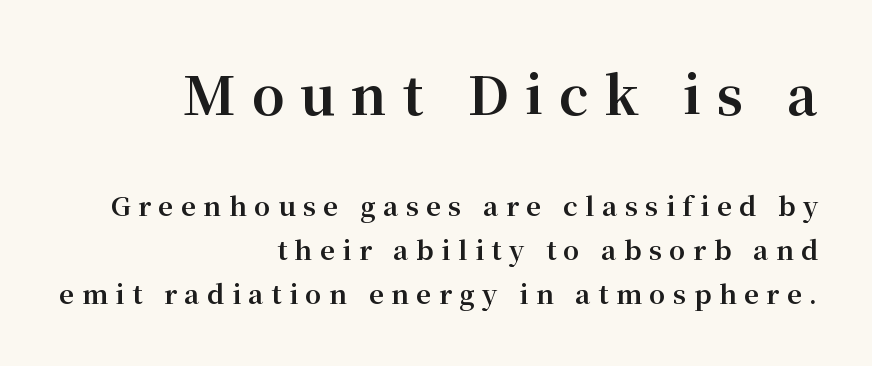
{"serif": "yes", "italic": "no", "bold": "yes", "weight": "bold", "width": "normal", "stroke_contrast": "medium", "x_height": "medium", "monospaced": "no", "underline": "no", "align": "right", "line_spacing": "normal", "line_spacing_ratio": 1.69, "letter_spacing": "wide", "letter_spacing_em": 0.29, "larger_block": "first", "size_ratio": 2.04, "glyph_px": 53}
